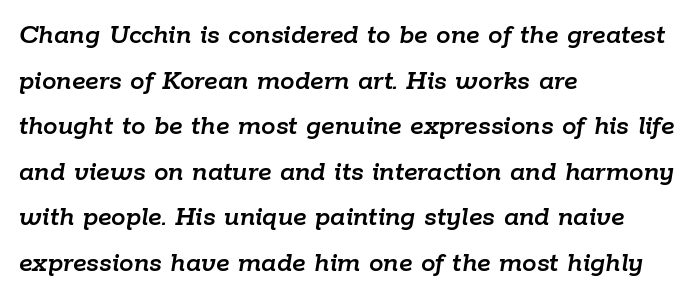
Q: Is the text italic (slanted)? A: Yes, it leans right by about 9 degrees.
Q: Is the text underlined? A: No.
Q: How is the paragraph aligned? A: Left-aligned.
Q: Is the spacing between letters normal or unusually wide? A: Normal.
Q: Is the spacing between lines tight, normal or loose? A: Normal.
Q: Width (condensed, normal, or wide)? A: Normal.
Q: Stroke contrast? A: Low.
Q: x-height? A: Medium.
Q: Monospaced? A: No.
